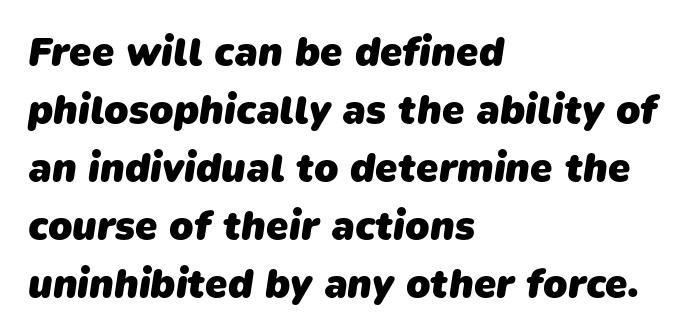
{"serif": "no", "bold": "yes", "weight": "heavy", "width": "normal", "stroke_contrast": "low", "x_height": "medium", "monospaced": "no", "underline": "no", "align": "left", "line_spacing": "normal", "line_spacing_ratio": 1.45, "letter_spacing": "normal", "letter_spacing_em": 0.0, "glyph_px": 40}
